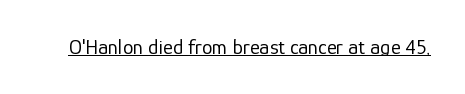
Italic: no, the glyphs are upright roman. You can see a thin bar hugging the bottom of the glyphs. Nothing heavy about these letters — not bold at all. Look at the tracking — it's just the regular setting, nothing added.
